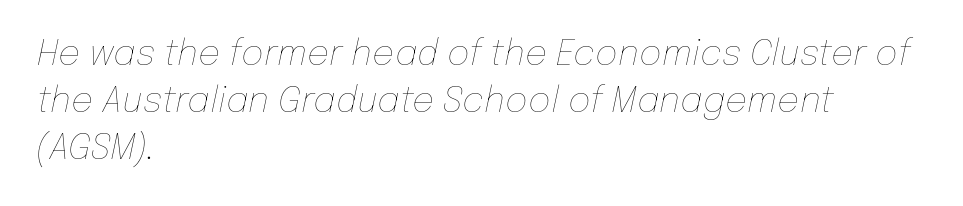
{"italic": "yes", "lean": "right", "slant_degrees": 12, "bold": "no", "weight": "thin", "width": "normal", "stroke_contrast": "low", "x_height": "medium", "monospaced": "no", "underline": "no", "align": "left", "line_spacing": "normal", "line_spacing_ratio": 1.35, "letter_spacing": "normal", "letter_spacing_em": 0.0, "glyph_px": 35}
